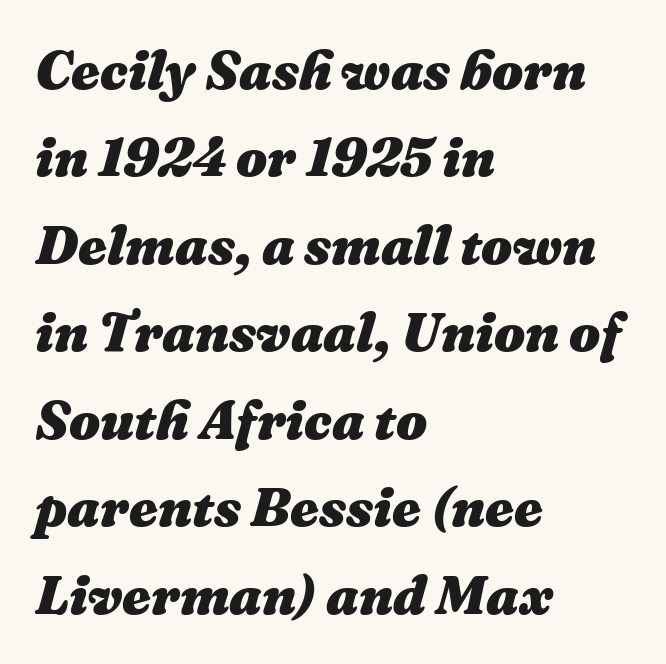
The image shows 55 px heavy type, italic (leaning right); set left-aligned, normal line spacing (1.59x), normal letter spacing, not underlined; medium stroke contrast and a medium x-height.
